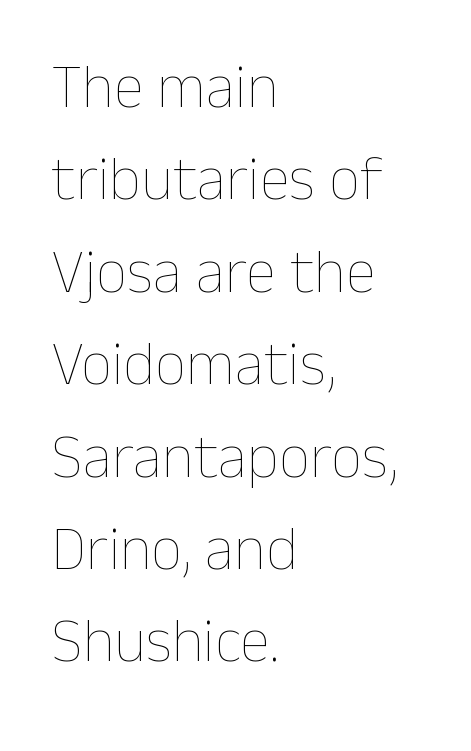
The image shows 62 px thin type, upright; set left-aligned, normal line spacing (1.49x), normal letter spacing, not underlined; low stroke contrast and a medium x-height.
